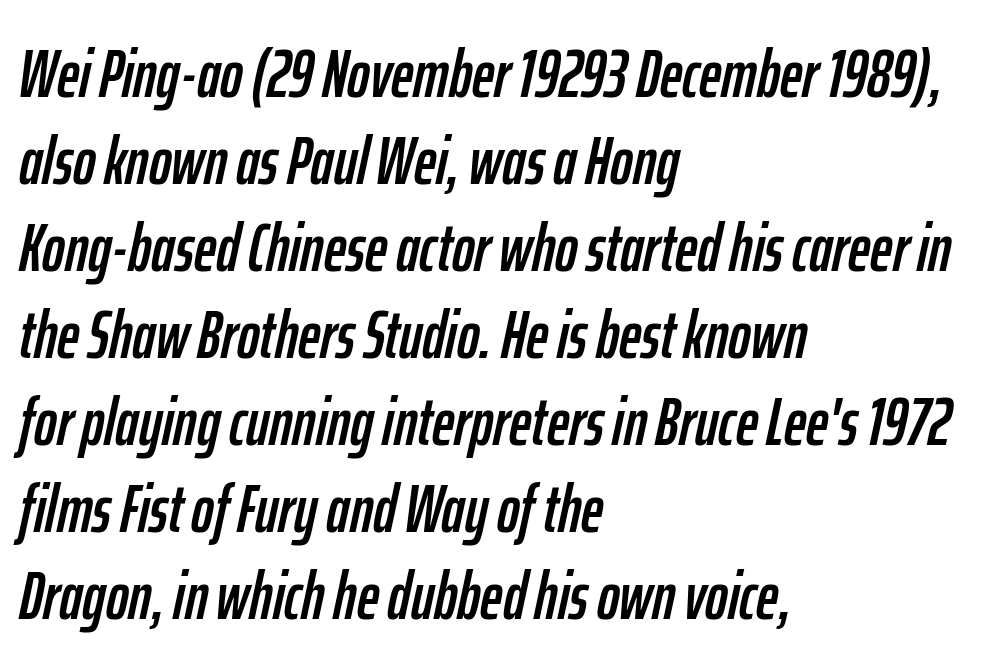
{"italic": "yes", "lean": "right", "slant_degrees": 12, "width": "condensed", "stroke_contrast": "low", "x_height": "medium", "monospaced": "no", "underline": "no", "align": "left", "line_spacing": "normal", "line_spacing_ratio": 1.28, "letter_spacing": "normal", "letter_spacing_em": 0.0, "glyph_px": 68}
